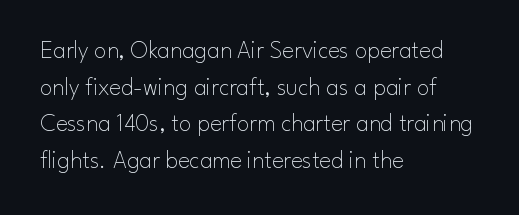
The image shows 25 px text type, upright; set left-aligned, normal line spacing (1.47x), normal letter spacing, not underlined.
